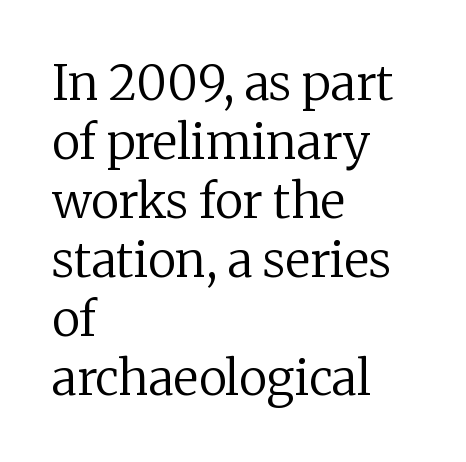
Q: Is the text bold? A: No.
Q: Is the text italic (slanted)? A: No, it is upright.
Q: Is the typeface a serif or a sans-serif typeface? A: Serif.
Q: Is the text underlined? A: No.
Q: How is the paragraph aligned? A: Left-aligned.
Q: Is the spacing between letters normal or unusually wide? A: Normal.
Q: Width (condensed, normal, or wide)? A: Normal.
Q: Stroke contrast? A: Low.
Q: x-height? A: Medium.
Q: Monospaced? A: No.
